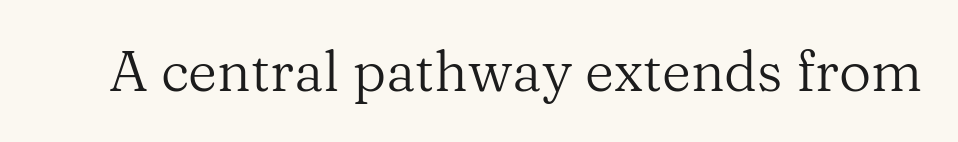
The image shows 56 px regular-weight serif type, upright; set normal letter spacing, not underlined; medium stroke contrast and a medium x-height.
